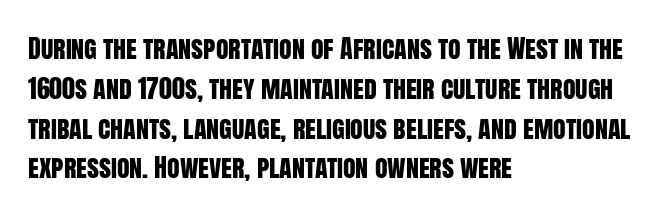
Q: Is the text italic (slanted)? A: No, it is upright.
Q: Is the text underlined? A: No.
Q: How is the paragraph aligned? A: Left-aligned.
Q: Is the spacing between letters normal or unusually wide? A: Normal.
Q: Is the spacing between lines tight, normal or loose? A: Normal.
